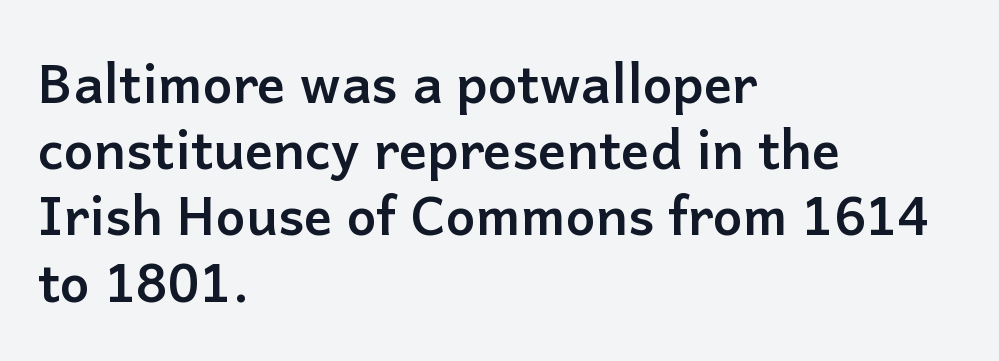
Q: Is the text bold? A: Yes.
Q: Is the text italic (slanted)? A: No, it is upright.
Q: Is the typeface a serif or a sans-serif typeface? A: Sans-serif.
Q: Is the text underlined? A: No.
Q: How is the paragraph aligned? A: Left-aligned.
Q: Is the spacing between letters normal or unusually wide? A: Normal.
Q: Is the spacing between lines tight, normal or loose? A: Normal.
Q: Width (condensed, normal, or wide)? A: Normal.
Q: Stroke contrast? A: Low.
Q: x-height? A: Medium.
Q: Monospaced? A: No.
